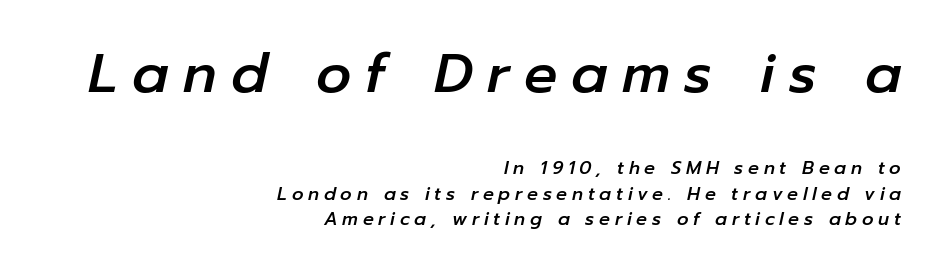
A student would call this right alignment; a typographer would say flush right, rag left. Proportional: the letters do not fall into vertical columns. Any mark beneath the type? The region is blank. Would a proofreader flag this as italicized? Yes. These lines sit exactly where default settings would place them.
